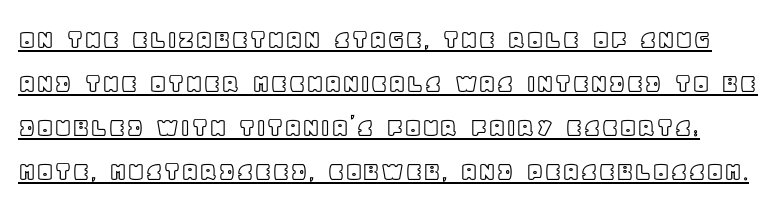
The image shows 29 px text type, upright; set normal line spacing (1.52x), normal letter spacing, underlined; a large x-height.
